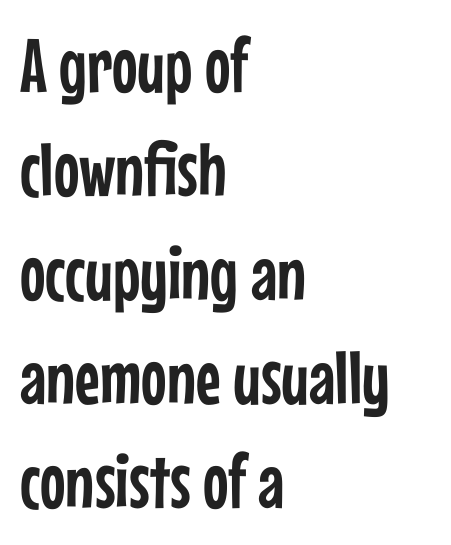
{"serif": "no", "italic": "no", "width": "condensed", "stroke_contrast": "low", "x_height": "medium", "monospaced": "no", "underline": "no", "align": "left", "line_spacing": "normal", "line_spacing_ratio": 1.37, "letter_spacing": "normal", "letter_spacing_em": 0.0, "glyph_px": 76}
